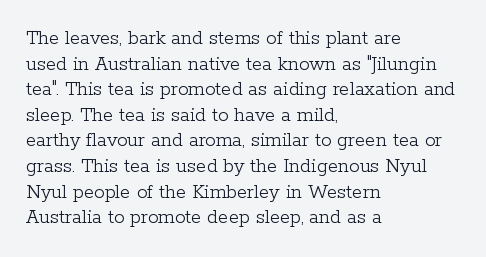
The image shows 21 px text type, upright; set left-aligned, line spacing 1.22x, normal letter spacing, not underlined.
